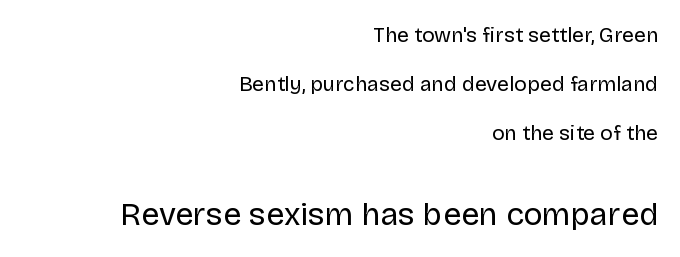
{"serif": "no", "italic": "no", "bold": "no", "weight": "regular", "width": "normal", "stroke_contrast": "low", "x_height": "large", "monospaced": "no", "underline": "no", "align": "right", "line_spacing": "loose", "line_spacing_ratio": 2.34, "letter_spacing": "normal", "letter_spacing_em": 0.0, "larger_block": "second", "size_ratio": 1.52, "glyph_px": 32}
